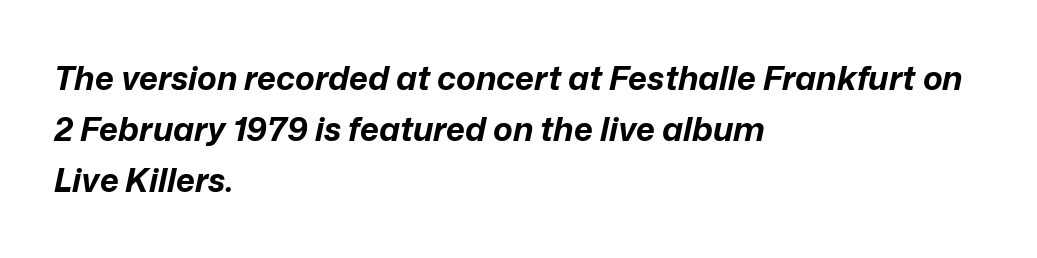
Q: Is the text bold? A: Yes.
Q: Is the text italic (slanted)? A: Yes, it leans right by about 12 degrees.
Q: Is the text underlined? A: No.
Q: How is the paragraph aligned? A: Left-aligned.
Q: Is the spacing between letters normal or unusually wide? A: Normal.
Q: Is the spacing between lines tight, normal or loose? A: Normal.
Q: Width (condensed, normal, or wide)? A: Normal.
Q: Stroke contrast? A: Low.
Q: x-height? A: Medium.
Q: Monospaced? A: No.
